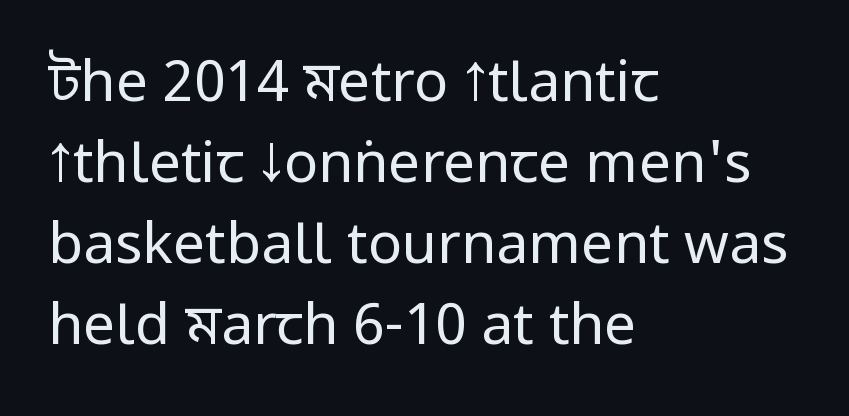
Q: Is the text bold? A: No.
Q: Is the text italic (slanted)? A: No, it is upright.
Q: Is the typeface a serif or a sans-serif typeface? A: Sans-serif.
Q: Is the text underlined? A: No.
Q: How is the paragraph aligned? A: Left-aligned.
Q: Is the spacing between letters normal or unusually wide? A: Normal.
Q: Is the spacing between lines tight, normal or loose? A: Normal.
Q: Width (condensed, normal, or wide)? A: Condensed.
Q: Stroke contrast? A: Low.
